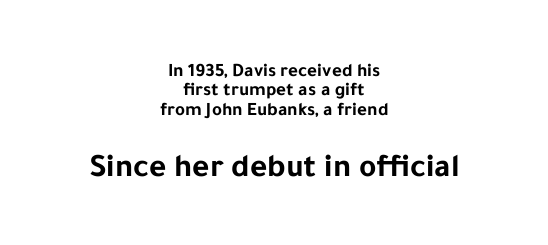
The image shows 33 px bold sans-serif type, upright; set centered, tight line spacing (1.02x), normal letter spacing, not underlined; the second (bottom) block is 1.74x larger; low stroke contrast and a medium x-height.
